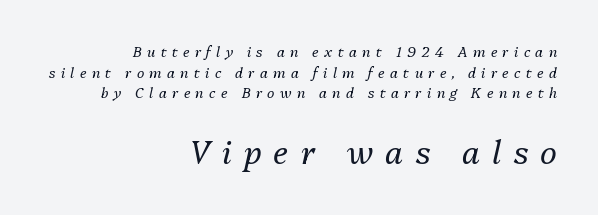
Leading matches the norm, producing a regular column. Proportional: the letters do not fall into vertical columns. The later block is typeset at a bigger size than the earlier block. The space directly below the letters is spotless. Characters follow at a spacing far wider than the type designer built in. Italic? Definitely — the glyphs are oblique.
